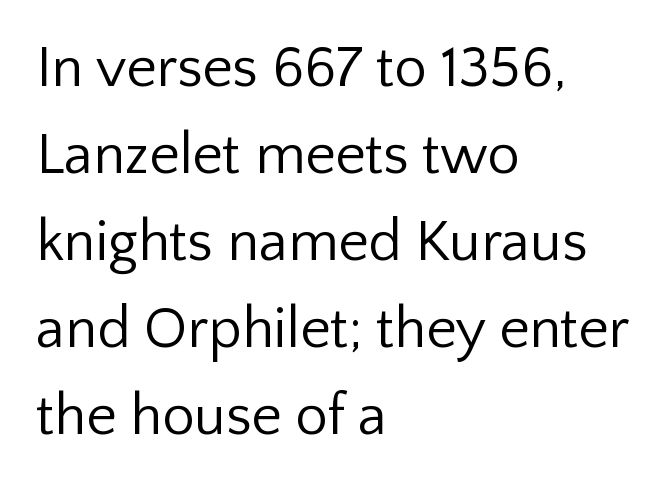
Q: Is the text bold? A: No.
Q: Is the text italic (slanted)? A: No, it is upright.
Q: Is the typeface a serif or a sans-serif typeface? A: Sans-serif.
Q: Is the text underlined? A: No.
Q: How is the paragraph aligned? A: Left-aligned.
Q: Is the spacing between letters normal or unusually wide? A: Normal.
Q: Is the spacing between lines tight, normal or loose? A: Normal.
Q: Width (condensed, normal, or wide)? A: Normal.
Q: Stroke contrast? A: Low.
Q: x-height? A: Medium.
Q: Monospaced? A: No.
